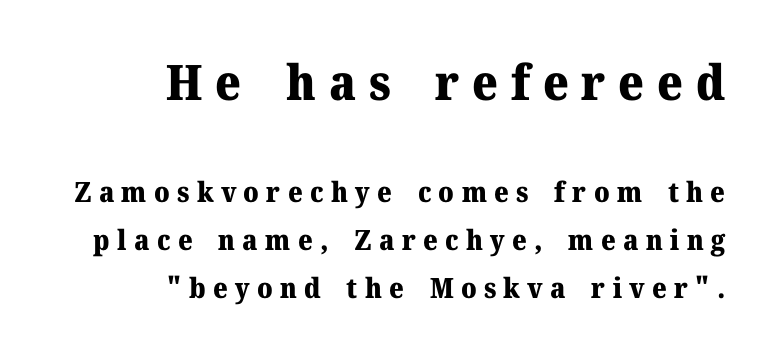
Q: Is the text bold? A: Yes.
Q: Is the text italic (slanted)? A: No, it is upright.
Q: Is the typeface a serif or a sans-serif typeface? A: Serif.
Q: Is the text underlined? A: No.
Q: How is the paragraph aligned? A: Right-aligned.
Q: Is the spacing between letters normal or unusually wide? A: Unusually wide.
Q: Which block of text is set in a larger size, the first (top) or the second (bottom)? A: The first (top) one.
Q: Width (condensed, normal, or wide)? A: Normal.
Q: Stroke contrast? A: Medium.
Q: x-height? A: Medium.
Q: Monospaced? A: No.
